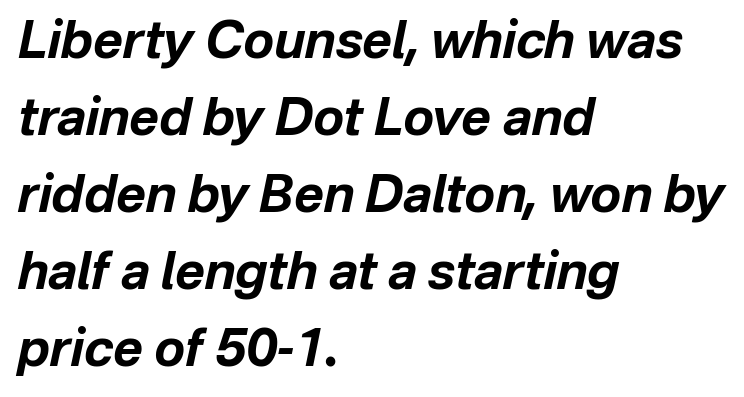
{"italic": "yes", "lean": "right", "slant_degrees": 12, "bold": "yes", "weight": "bold", "width": "normal", "stroke_contrast": "low", "x_height": "medium", "monospaced": "no", "underline": "no", "align": "left", "line_spacing": "normal", "line_spacing_ratio": 1.51, "letter_spacing": "normal", "letter_spacing_em": 0.0, "glyph_px": 51}
